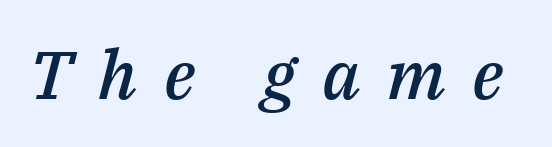
{"italic": "yes", "lean": "right", "slant_degrees": 14, "bold": "semi", "weight": "semibold", "width": "normal", "stroke_contrast": "medium", "x_height": "medium", "monospaced": "no", "underline": "no", "letter_spacing": "wide", "letter_spacing_em": 0.39, "glyph_px": 68}
